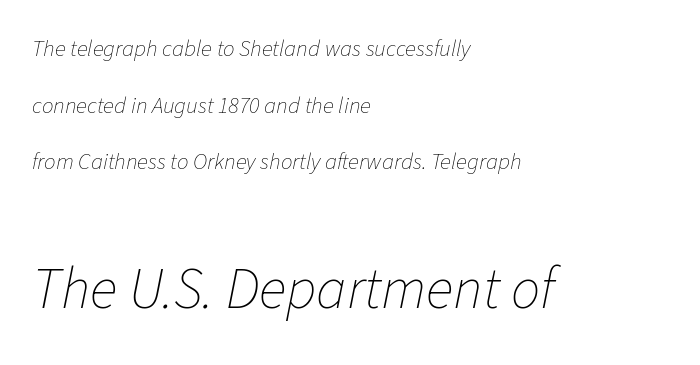
Q: Is the text bold? A: No.
Q: Is the text italic (slanted)? A: Yes, it leans right by about 11 degrees.
Q: Is the text underlined? A: No.
Q: How is the paragraph aligned? A: Left-aligned.
Q: Is the spacing between letters normal or unusually wide? A: Normal.
Q: Is the spacing between lines tight, normal or loose? A: Loose.
Q: Which block of text is set in a larger size, the first (top) or the second (bottom)? A: The second (bottom) one.
Q: Width (condensed, normal, or wide)? A: Normal.
Q: Stroke contrast? A: Low.
Q: x-height? A: Medium.
Q: Monospaced? A: No.
